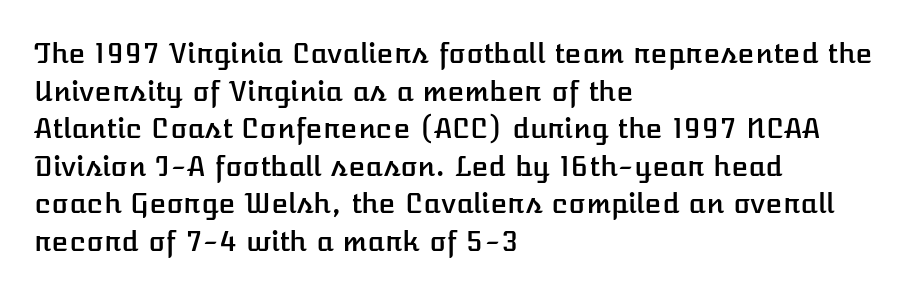
The image shows 28 px text type, upright; set left-aligned, normal line spacing (1.34x), normal letter spacing, not underlined; low stroke contrast and a medium x-height.
